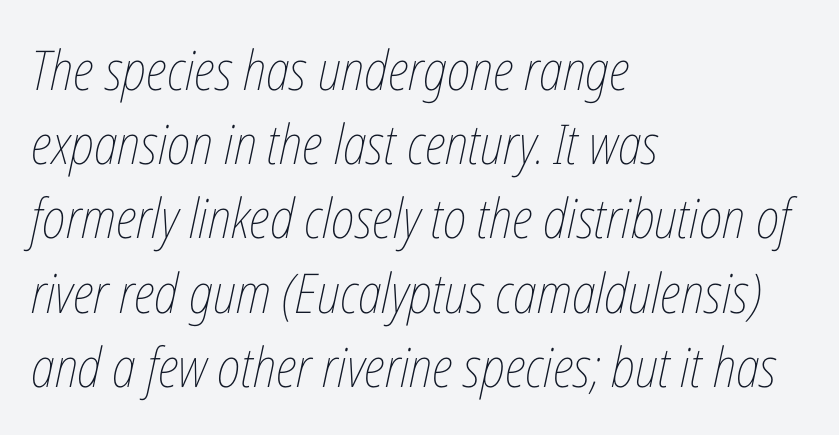
{"italic": "yes", "lean": "right", "slant_degrees": 12, "bold": "no", "weight": "thin", "width": "condensed", "stroke_contrast": "low", "x_height": "medium", "monospaced": "no", "underline": "no", "align": "left", "line_spacing": "normal", "line_spacing_ratio": 1.35, "letter_spacing": "normal", "letter_spacing_em": 0.0, "glyph_px": 55}
